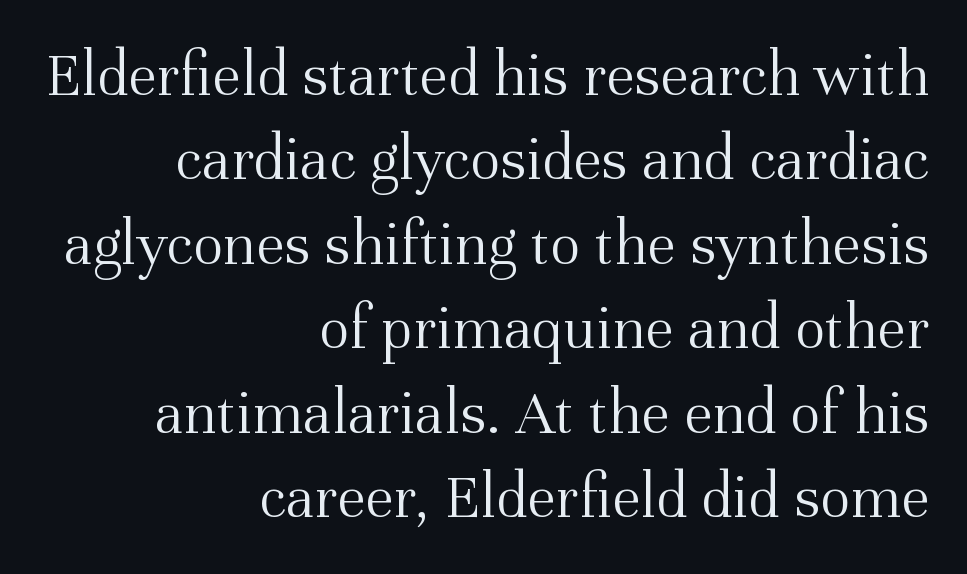
Q: Is the text bold? A: No.
Q: Is the text italic (slanted)? A: No, it is upright.
Q: Is the typeface a serif or a sans-serif typeface? A: Serif.
Q: Is the text underlined? A: No.
Q: How is the paragraph aligned? A: Right-aligned.
Q: Is the spacing between letters normal or unusually wide? A: Normal.
Q: Is the spacing between lines tight, normal or loose? A: Normal.
Q: Width (condensed, normal, or wide)? A: Normal.
Q: Stroke contrast? A: Medium.
Q: x-height? A: Medium.
Q: Monospaced? A: No.
